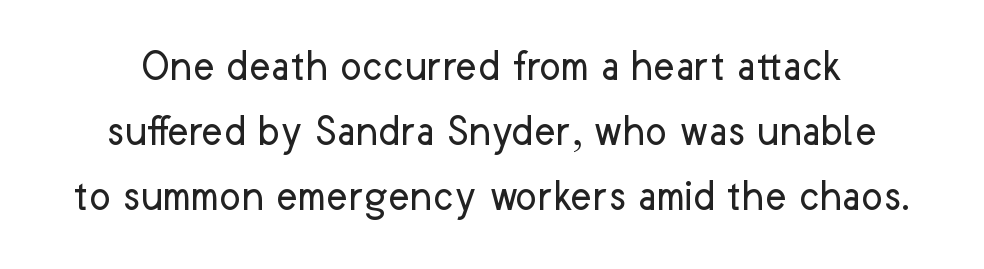
Q: Is the text bold? A: No.
Q: Is the text italic (slanted)? A: No, it is upright.
Q: Is the typeface a serif or a sans-serif typeface? A: Sans-serif.
Q: Is the text underlined? A: No.
Q: Is the spacing between letters normal or unusually wide? A: Normal.
Q: Is the spacing between lines tight, normal or loose? A: Normal.
Q: Width (condensed, normal, or wide)? A: Normal.
Q: Stroke contrast? A: Low.
Q: x-height? A: Medium.
Q: Monospaced? A: No.
